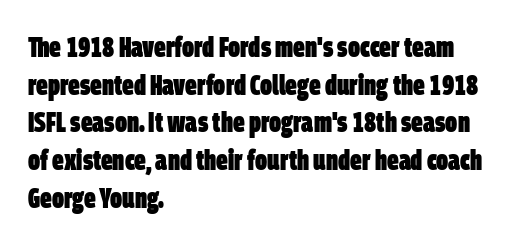
{"serif": "no", "bold": "yes", "weight": "heavy", "width": "condensed", "stroke_contrast": "low", "x_height": "large", "monospaced": "no", "underline": "no", "align": "left", "line_spacing": "normal", "line_spacing_ratio": 1.3, "letter_spacing": "normal", "letter_spacing_em": 0.0, "glyph_px": 29}
